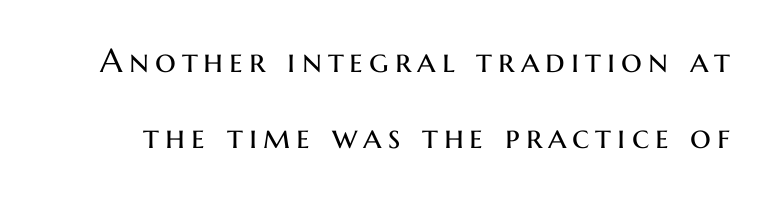
The image shows 33 px regular-weight sans-serif type, upright; set loose line spacing (2.31x), not underlined; medium stroke contrast and a medium x-height.
